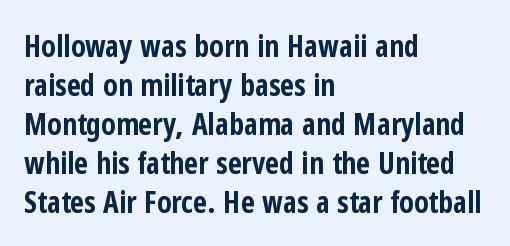
The image shows 30 px bold, condensed sans-serif type, upright; set left-aligned, normal line spacing (1.3x), normal letter spacing, not underlined; low stroke contrast and a medium x-height.
